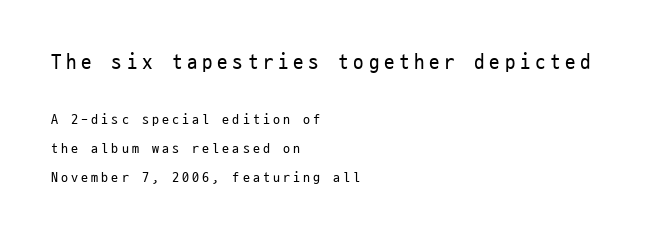
The strip under each line holds only bare page. Designer's note — italics off, roman on. A quiet, ordinary-to-light weight characterises the typeface. Display-style spreading of the glyphs; the letterfit is very open.
